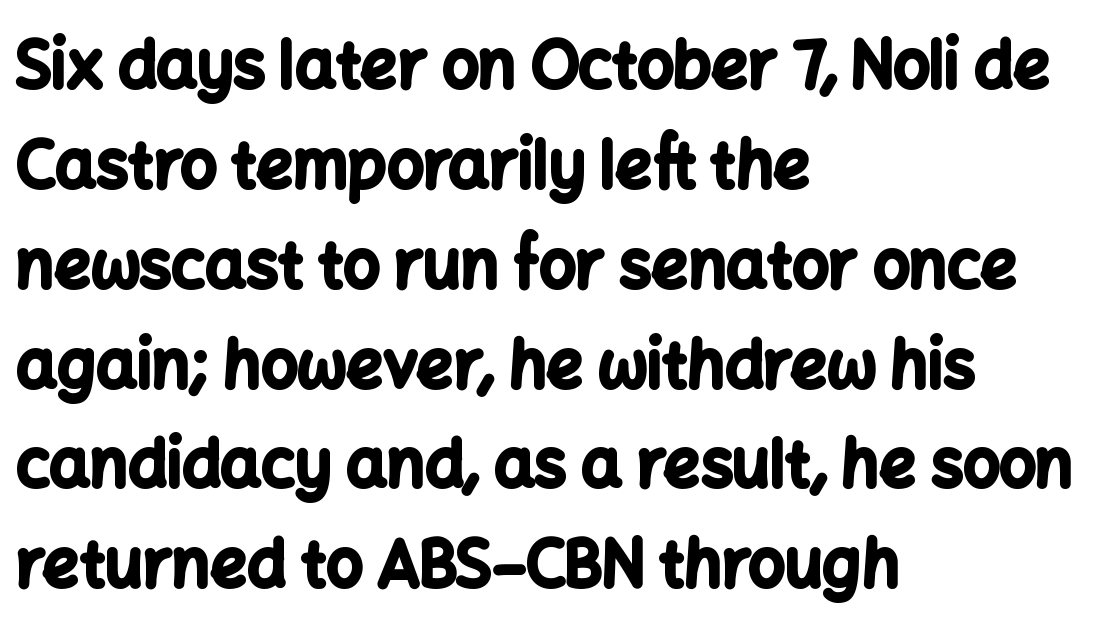
Q: Is the text bold? A: Yes.
Q: Is the text italic (slanted)? A: No, it is upright.
Q: Is the typeface a serif or a sans-serif typeface? A: Sans-serif.
Q: Is the text underlined? A: No.
Q: How is the paragraph aligned? A: Left-aligned.
Q: Is the spacing between letters normal or unusually wide? A: Normal.
Q: Is the spacing between lines tight, normal or loose? A: Normal.
Q: Width (condensed, normal, or wide)? A: Normal.
Q: Stroke contrast? A: Low.
Q: x-height? A: Medium.
Q: Monospaced? A: No.
